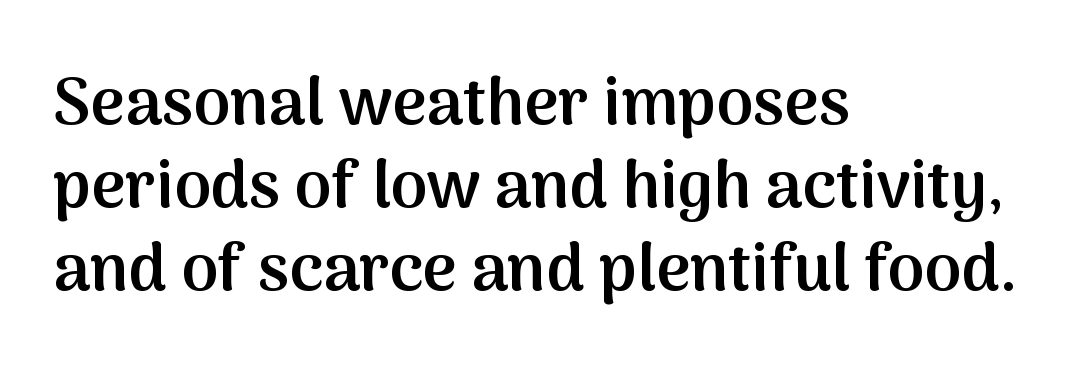
{"serif": "no", "italic": "no", "bold": "semi", "weight": "semibold", "width": "normal", "stroke_contrast": "medium", "x_height": "medium", "monospaced": "no", "underline": "no", "align": "left", "line_spacing": "normal", "line_spacing_ratio": 1.26, "letter_spacing": "normal", "letter_spacing_em": 0.0, "glyph_px": 66}
